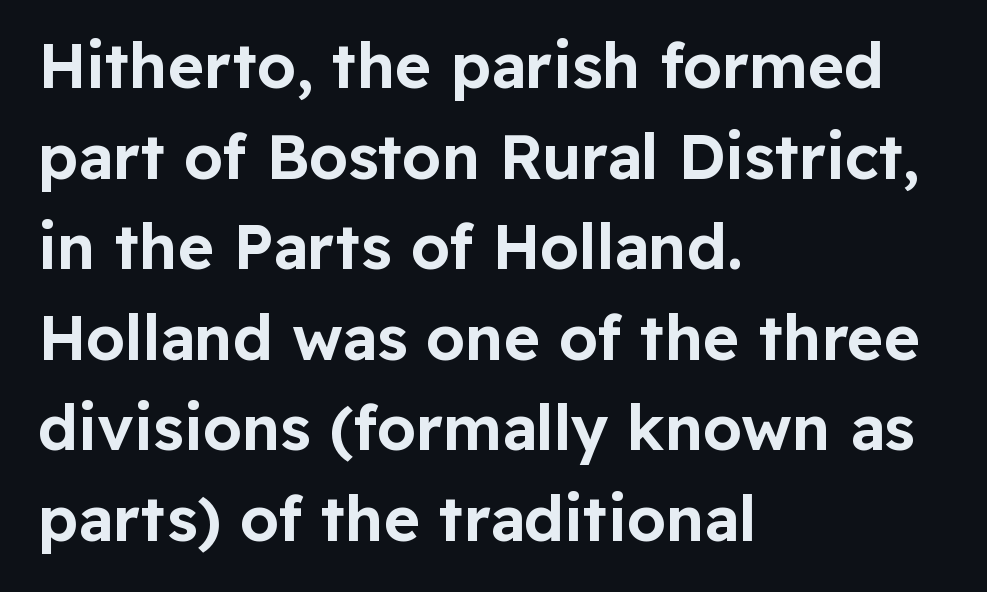
Q: Is the text italic (slanted)? A: No, it is upright.
Q: Is the typeface a serif or a sans-serif typeface? A: Sans-serif.
Q: Is the text underlined? A: No.
Q: How is the paragraph aligned? A: Left-aligned.
Q: Is the spacing between letters normal or unusually wide? A: Normal.
Q: Is the spacing between lines tight, normal or loose? A: Normal.
Q: Width (condensed, normal, or wide)? A: Normal.
Q: Stroke contrast? A: Low.
Q: x-height? A: Medium.
Q: Monospaced? A: No.
